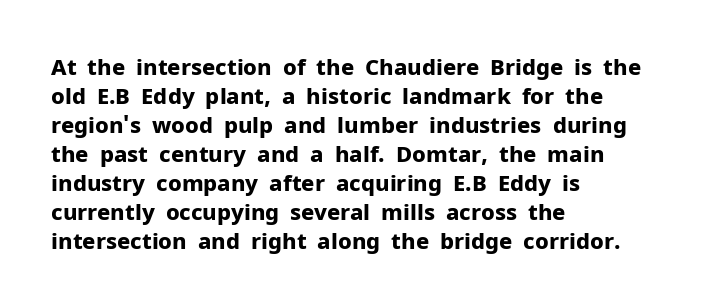
Q: Is the text bold? A: Yes.
Q: Is the text italic (slanted)? A: No, it is upright.
Q: Is the text underlined? A: No.
Q: How is the paragraph aligned? A: Left-aligned.
Q: Is the spacing between letters normal or unusually wide? A: Normal.
Q: Is the spacing between lines tight, normal or loose? A: Normal.
